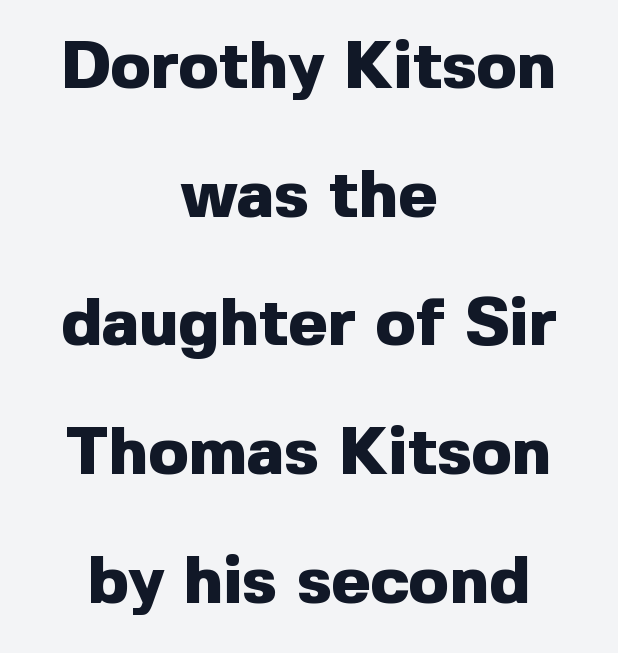
Letterform terminals end flat and unadorned throughout the passage. It's the straight-up-and-down kind of type. Observe the ordinary spacing: letters are neighbours, not strangers. Horizontal alignment here is central, giving a formal, balanced look. Spacing verdict: proportional, widths tailored to each character.
